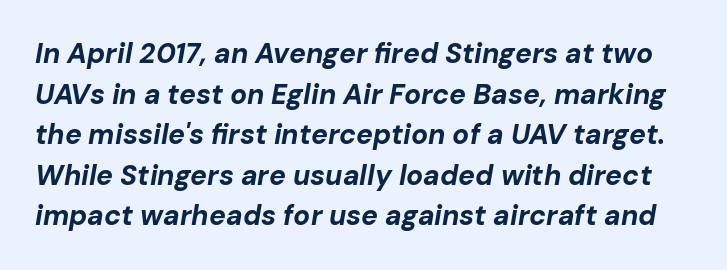
Q: Is the text bold? A: Yes.
Q: Is the text italic (slanted)? A: Yes, it leans right by about 10 degrees.
Q: Is the text underlined? A: No.
Q: Is the spacing between letters normal or unusually wide? A: Normal.
Q: Is the spacing between lines tight, normal or loose? A: Normal.
Q: Width (condensed, normal, or wide)? A: Normal.
Q: Stroke contrast? A: Low.
Q: x-height? A: Medium.
Q: Monospaced? A: No.
